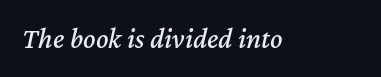
The image shows 29 px text type, italic (leaning right); set normal letter spacing, not underlined; medium stroke contrast and a medium x-height.
